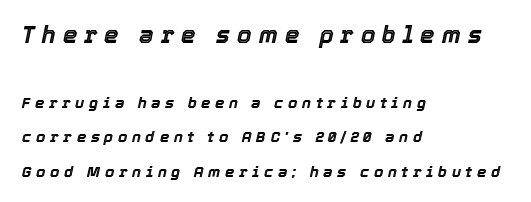
The image shows 23 px text type, italic (leaning right); set left-aligned, loose line spacing (2.31x), unusually wide letter spacing (+0.31 em), not underlined; the first (top) block is 1.53x larger.
